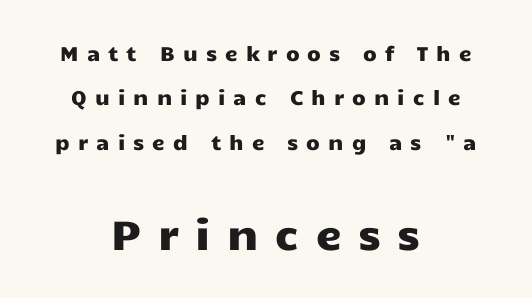
{"serif": "no", "italic": "no", "width": "wide", "stroke_contrast": "low", "x_height": "medium", "monospaced": "no", "underline": "no", "align": "center", "line_spacing": "loose", "line_spacing_ratio": 2.22, "letter_spacing": "wide", "letter_spacing_em": 0.4, "larger_block": "second", "size_ratio": 2.05, "glyph_px": 41}
